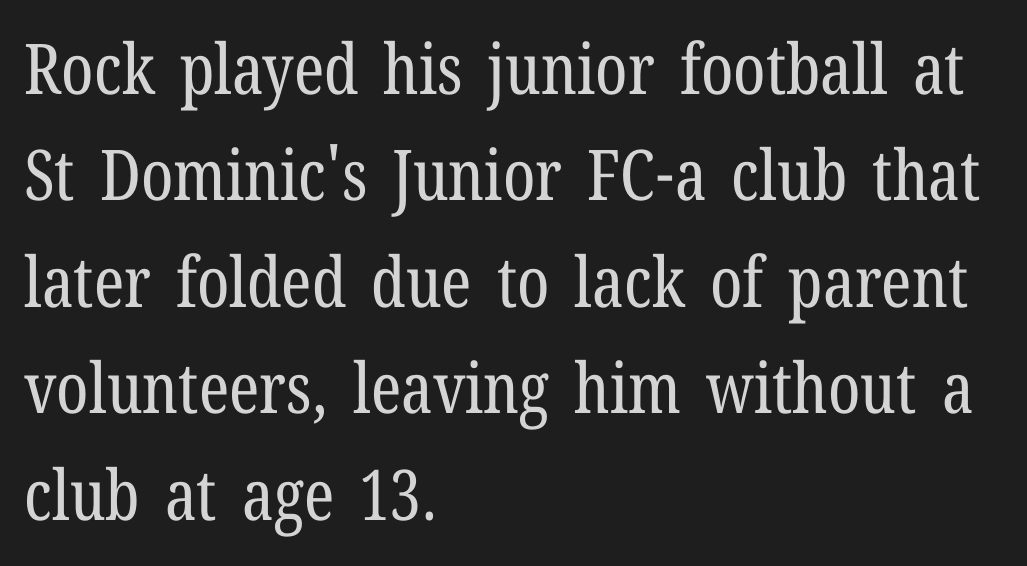
Q: Is the text bold? A: No.
Q: Is the text italic (slanted)? A: No, it is upright.
Q: Is the typeface a serif or a sans-serif typeface? A: Serif.
Q: Is the text underlined? A: No.
Q: How is the paragraph aligned? A: Left-aligned.
Q: Is the spacing between letters normal or unusually wide? A: Normal.
Q: Is the spacing between lines tight, normal or loose? A: Normal.
Q: Width (condensed, normal, or wide)? A: Condensed.
Q: Stroke contrast? A: Low.
Q: x-height? A: Medium.
Q: Monospaced? A: No.
